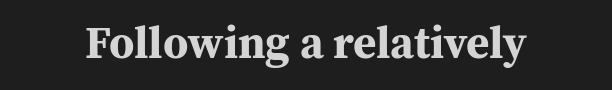
Q: Is the text bold? A: Yes.
Q: Is the text italic (slanted)? A: No, it is upright.
Q: Is the typeface a serif or a sans-serif typeface? A: Serif.
Q: Is the text underlined? A: No.
Q: Is the spacing between letters normal or unusually wide? A: Normal.
Q: Width (condensed, normal, or wide)? A: Normal.
Q: Stroke contrast? A: Medium.
Q: x-height? A: Medium.
Q: Monospaced? A: No.
